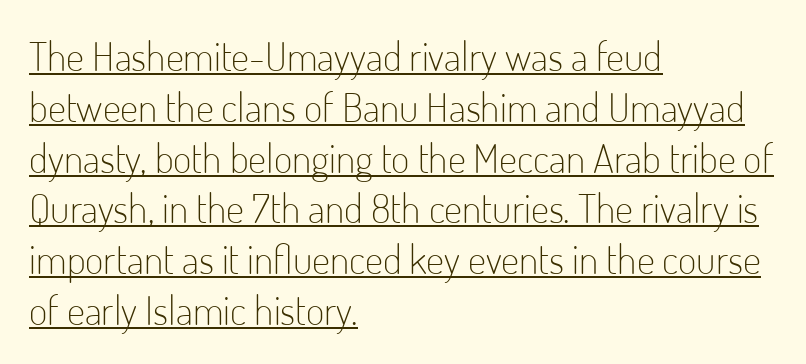
Q: Is the text bold? A: No.
Q: Is the text italic (slanted)? A: No, it is upright.
Q: Is the typeface a serif or a sans-serif typeface? A: Sans-serif.
Q: Is the text underlined? A: Yes.
Q: How is the paragraph aligned? A: Left-aligned.
Q: Is the spacing between letters normal or unusually wide? A: Normal.
Q: Is the spacing between lines tight, normal or loose? A: Normal.
Q: Width (condensed, normal, or wide)? A: Condensed.
Q: Stroke contrast? A: Low.
Q: x-height? A: Small.
Q: Monospaced? A: No.
